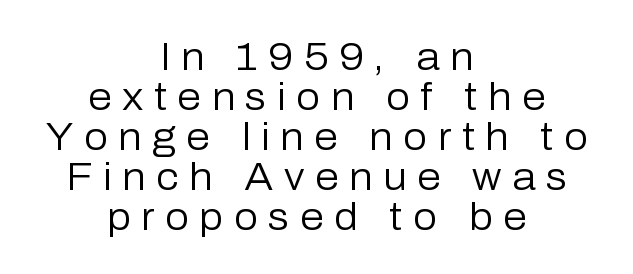
A sans-serif font was chosen for this passage. Descenders hang freely into open space. Tracking here is generous; glyphs stand well apart from one another. Character widths vary here, with narrow letters taking less room than wide ones. The font's upright variant was chosen for this text. Leftover space on each line is divided equally before and after the words.
